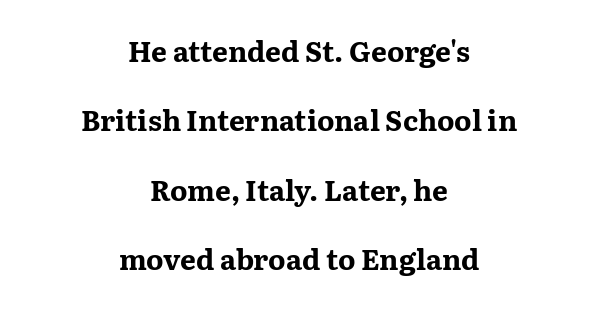
The image shows 28 px bold, wide serif type, upright; set centered, loose line spacing (2.48x), normal letter spacing, not underlined; medium stroke contrast and a medium x-height.
